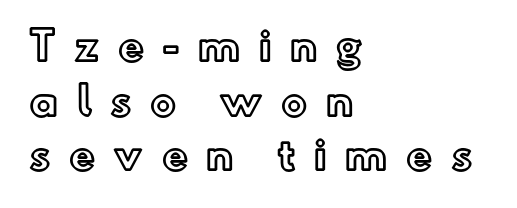
Q: Is the text italic (slanted)? A: No, it is upright.
Q: Is the text underlined? A: No.
Q: How is the paragraph aligned? A: Left-aligned.
Q: Is the spacing between letters normal or unusually wide? A: Unusually wide.
Q: Is the spacing between lines tight, normal or loose? A: Normal.
Q: Width (condensed, normal, or wide)? A: Normal.
Q: x-height? A: Small.
Q: Monospaced? A: No.
